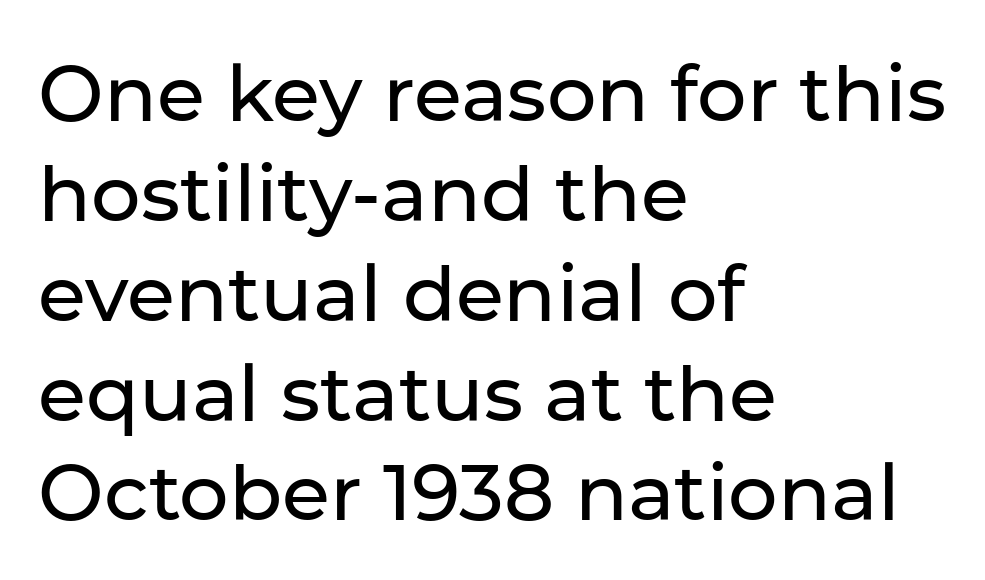
{"serif": "no", "italic": "no", "width": "normal", "stroke_contrast": "low", "x_height": "medium", "monospaced": "no", "underline": "no", "align": "left", "line_spacing": "normal", "line_spacing_ratio": 1.28, "letter_spacing": "normal", "letter_spacing_em": 0.0, "glyph_px": 78}
